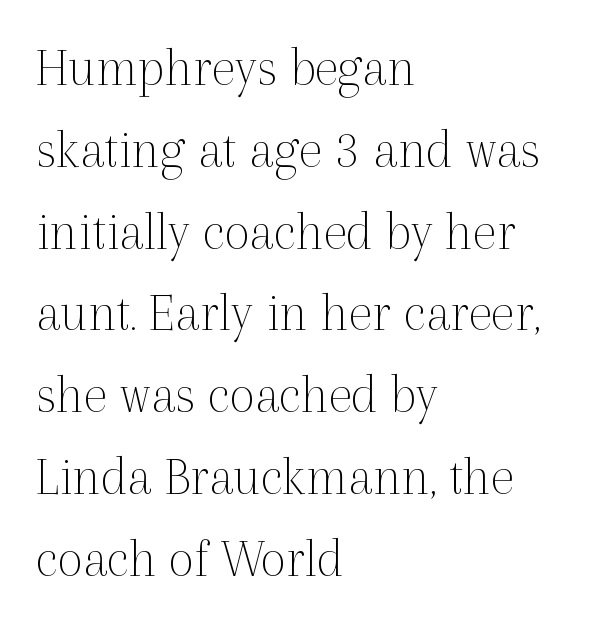
Q: Is the text bold? A: No.
Q: Is the text italic (slanted)? A: No, it is upright.
Q: Is the typeface a serif or a sans-serif typeface? A: Serif.
Q: Is the text underlined? A: No.
Q: How is the paragraph aligned? A: Left-aligned.
Q: Is the spacing between letters normal or unusually wide? A: Normal.
Q: Is the spacing between lines tight, normal or loose? A: Normal.
Q: Width (condensed, normal, or wide)? A: Normal.
Q: x-height? A: Medium.
Q: Monospaced? A: No.
